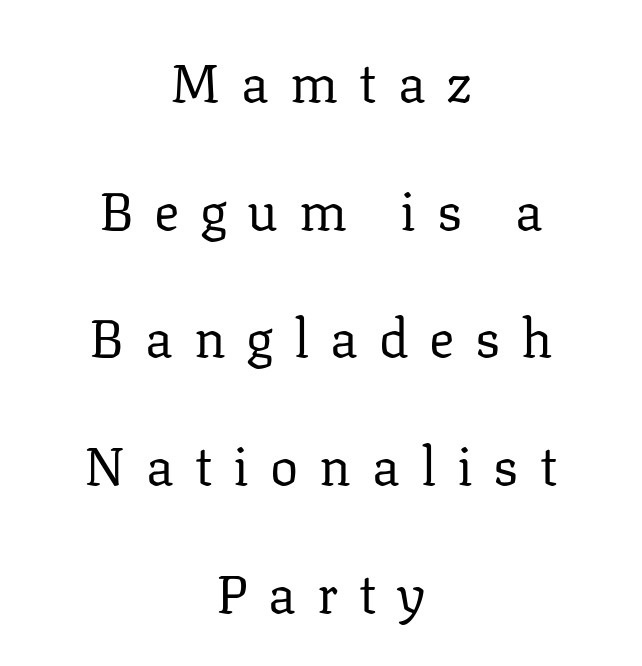
The image shows 53 px regular-weight serif type, upright; set centered, loose line spacing (2.41x), unusually wide letter spacing (+0.39 em), not underlined; low stroke contrast and a medium x-height.
